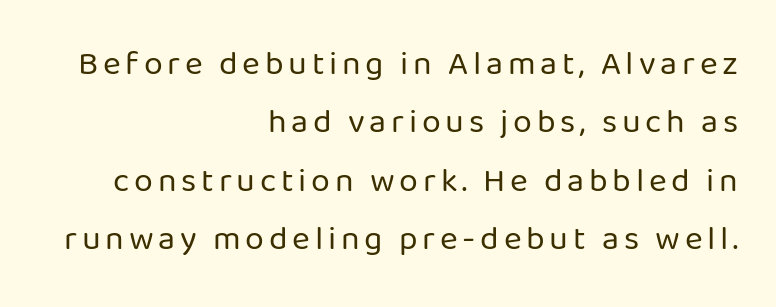
Q: Is the text bold? A: No.
Q: Is the text italic (slanted)? A: No, it is upright.
Q: Is the typeface a serif or a sans-serif typeface? A: Sans-serif.
Q: Is the text underlined? A: No.
Q: How is the paragraph aligned? A: Right-aligned.
Q: Width (condensed, normal, or wide)? A: Normal.
Q: Stroke contrast? A: Low.
Q: x-height? A: Medium.
Q: Monospaced? A: No.
